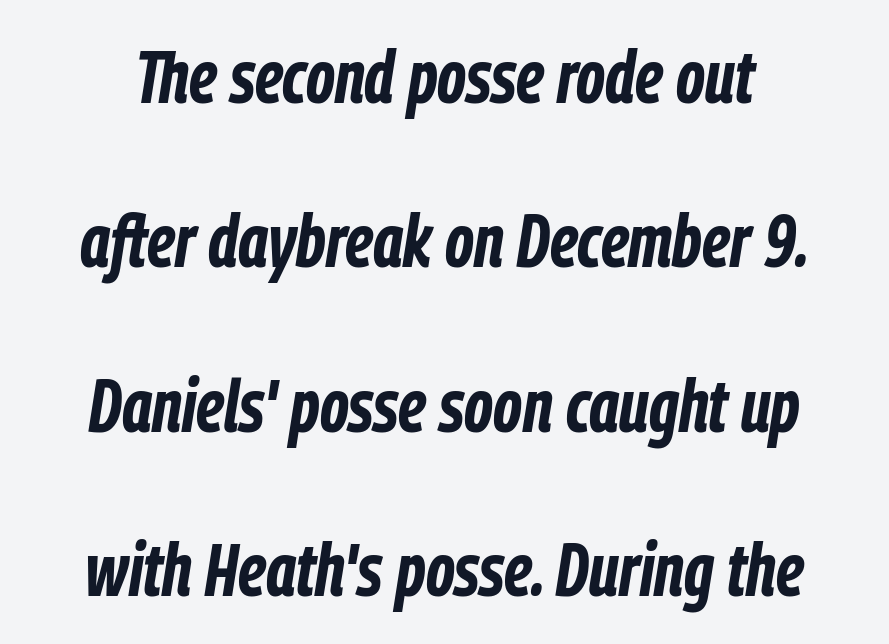
Q: Is the text bold? A: Yes.
Q: Is the text italic (slanted)? A: Yes, it leans right by about 9 degrees.
Q: Is the text underlined? A: No.
Q: Is the spacing between letters normal or unusually wide? A: Normal.
Q: Is the spacing between lines tight, normal or loose? A: Loose.
Q: Width (condensed, normal, or wide)? A: Condensed.
Q: Stroke contrast? A: Low.
Q: x-height? A: Medium.
Q: Monospaced? A: No.
